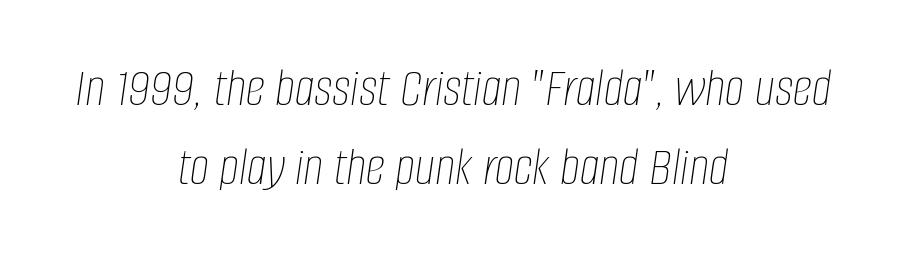
The image shows 55 px thin, condensed type, italic (leaning right); set centered, normal line spacing (1.44x), normal letter spacing, not underlined; low stroke contrast and a large x-height.
